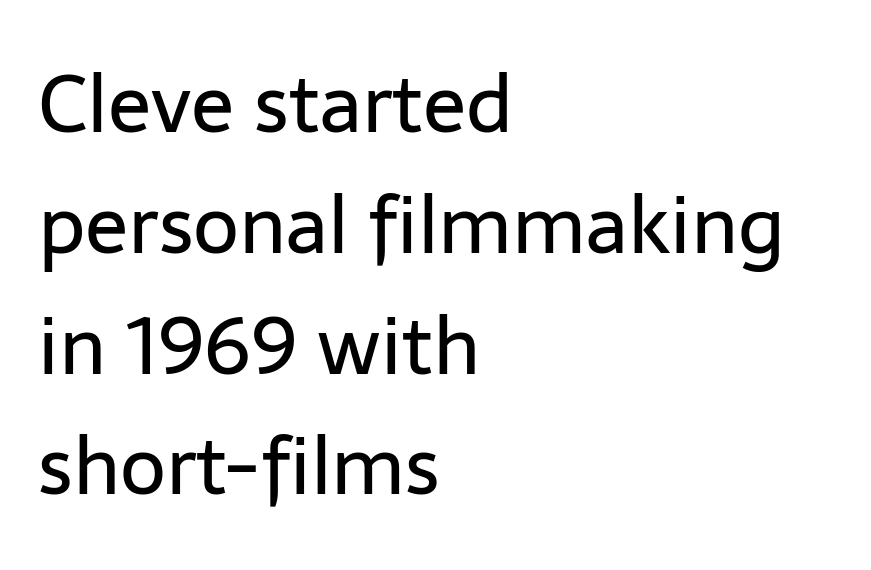
{"serif": "no", "italic": "no", "bold": "no", "weight": "regular", "width": "normal", "stroke_contrast": "low", "x_height": "medium", "monospaced": "no", "underline": "no", "align": "left", "line_spacing": "normal", "line_spacing_ratio": 1.51, "letter_spacing": "normal", "letter_spacing_em": 0.0, "glyph_px": 80}
